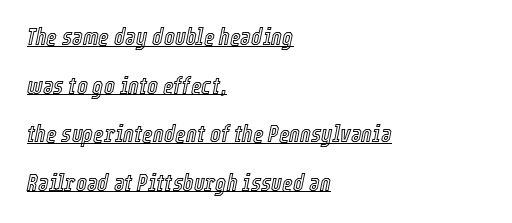
Q: Is the text italic (slanted)? A: Yes, it leans right by about 12 degrees.
Q: Is the text underlined? A: Yes.
Q: How is the paragraph aligned? A: Left-aligned.
Q: Is the spacing between letters normal or unusually wide? A: Normal.
Q: Is the spacing between lines tight, normal or loose? A: Loose.
